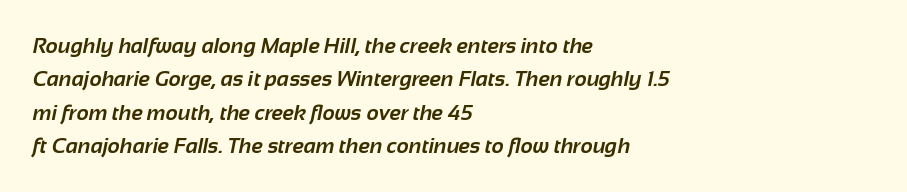
Q: Is the text bold? A: Yes.
Q: Is the text underlined? A: No.
Q: How is the paragraph aligned? A: Left-aligned.
Q: Is the spacing between letters normal or unusually wide? A: Normal.
Q: Is the spacing between lines tight, normal or loose? A: Normal.
